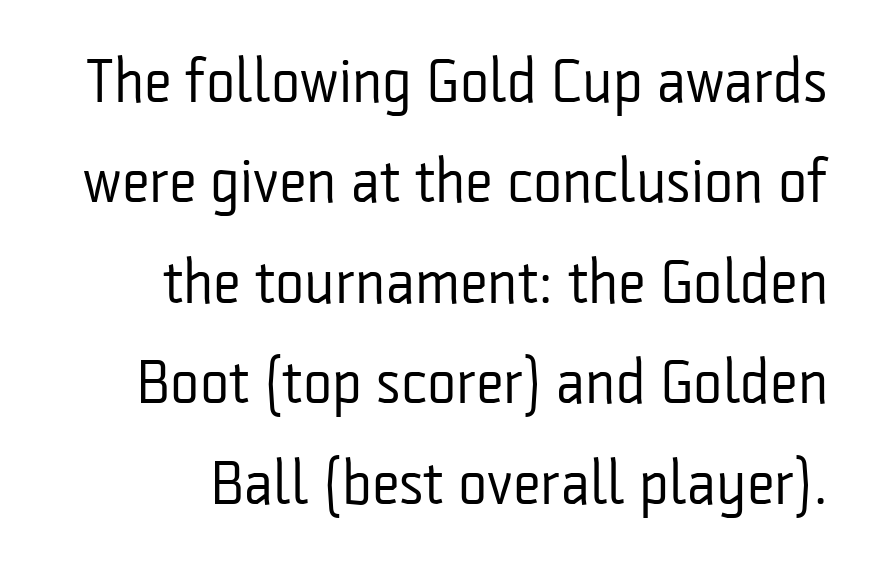
{"serif": "no", "italic": "no", "bold": "no", "weight": "regular", "width": "condensed", "stroke_contrast": "low", "x_height": "medium", "monospaced": "no", "underline": "no", "align": "right", "line_spacing": "normal", "line_spacing_ratio": 1.62, "letter_spacing": "normal", "letter_spacing_em": 0.0, "glyph_px": 62}
